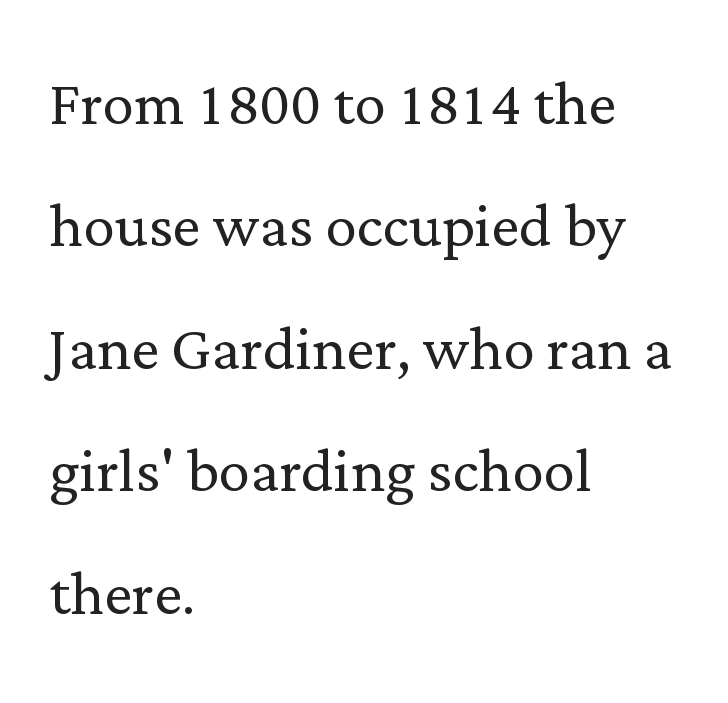
{"serif": "yes", "italic": "no", "bold": "no", "weight": "light", "width": "normal", "stroke_contrast": "low", "x_height": "medium", "monospaced": "no", "underline": "no", "align": "left", "line_spacing": "normal", "line_spacing_ratio": 1.55, "letter_spacing": "normal", "letter_spacing_em": 0.0, "glyph_px": 79}
